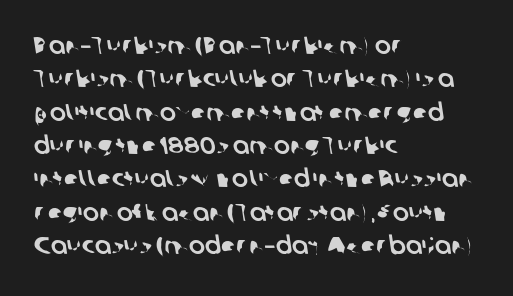
{"underline": "no", "align": "left", "line_spacing": "normal", "line_spacing_ratio": 1.39, "letter_spacing": "normal", "letter_spacing_em": 0.0, "glyph_px": 24}
